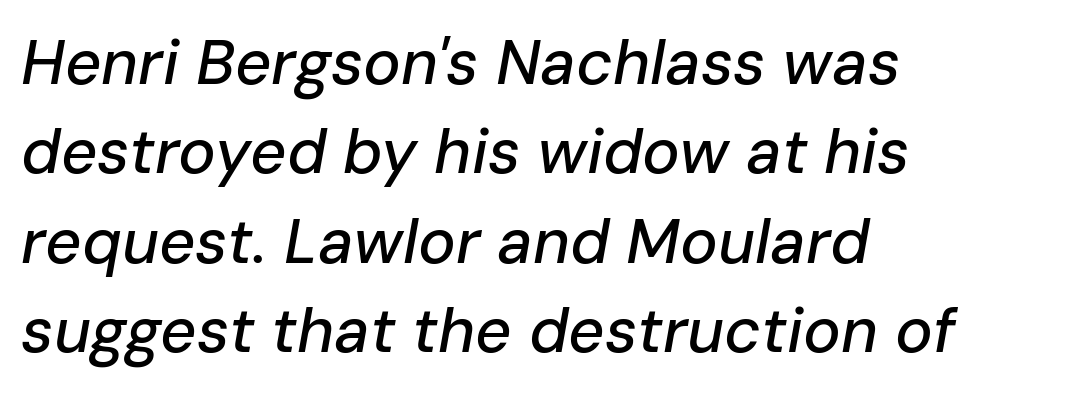
Note the varied advance widths — an 'i' is clearly narrower than an 'm'. Evenly set lines give the paragraph a standard silhouette. There's an unmistakable incline to the writing here. Any mark beneath the type? The region is blank. What stands out about the letter spacing? Nothing — it is the standard amount.
